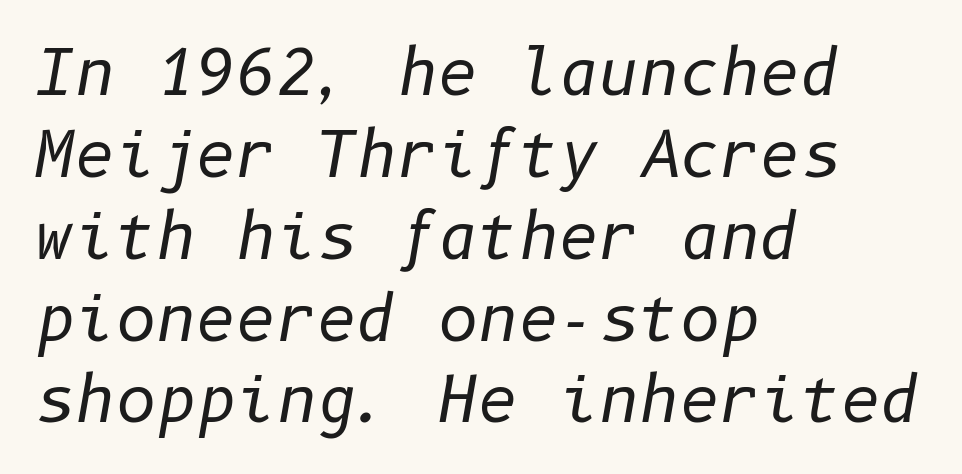
Q: Is the text bold? A: No.
Q: Is the text italic (slanted)? A: Yes, it leans right by about 10 degrees.
Q: Is the text underlined? A: No.
Q: How is the paragraph aligned? A: Left-aligned.
Q: Is the spacing between letters normal or unusually wide? A: Normal.
Q: Is the spacing between lines tight, normal or loose? A: Normal.
Q: Width (condensed, normal, or wide)? A: Normal.
Q: Stroke contrast? A: Low.
Q: x-height? A: Medium.
